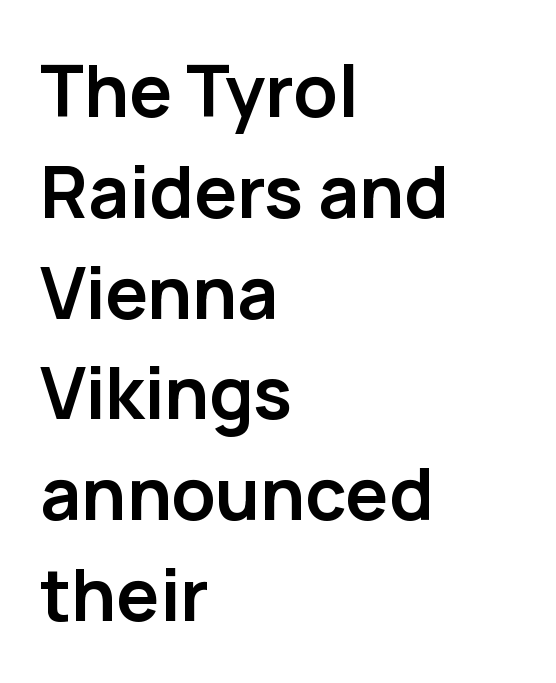
Q: Is the text bold? A: Yes.
Q: Is the text italic (slanted)? A: No, it is upright.
Q: Is the typeface a serif or a sans-serif typeface? A: Sans-serif.
Q: Is the text underlined? A: No.
Q: How is the paragraph aligned? A: Left-aligned.
Q: Is the spacing between letters normal or unusually wide? A: Normal.
Q: Is the spacing between lines tight, normal or loose? A: Normal.
Q: Width (condensed, normal, or wide)? A: Normal.
Q: Stroke contrast? A: Low.
Q: x-height? A: Medium.
Q: Monospaced? A: No.
